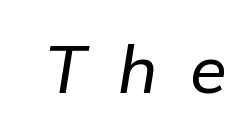
The image shows 67 px text type, italic (leaning right); set unusually wide letter spacing (+0.49 em), not underlined; low stroke contrast and a medium x-height.
